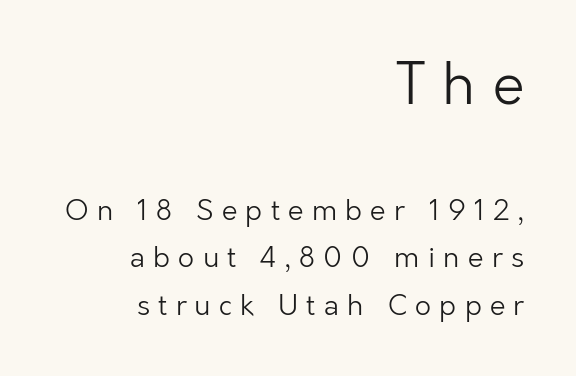
Q: Is the text bold? A: No.
Q: Is the text italic (slanted)? A: No, it is upright.
Q: Is the typeface a serif or a sans-serif typeface? A: Sans-serif.
Q: Is the text underlined? A: No.
Q: How is the paragraph aligned? A: Right-aligned.
Q: Is the spacing between letters normal or unusually wide? A: Unusually wide.
Q: Is the spacing between lines tight, normal or loose? A: Normal.
Q: Which block of text is set in a larger size, the first (top) or the second (bottom)? A: The first (top) one.
Q: Width (condensed, normal, or wide)? A: Normal.
Q: Stroke contrast? A: Low.
Q: x-height? A: Medium.
Q: Monospaced? A: No.
